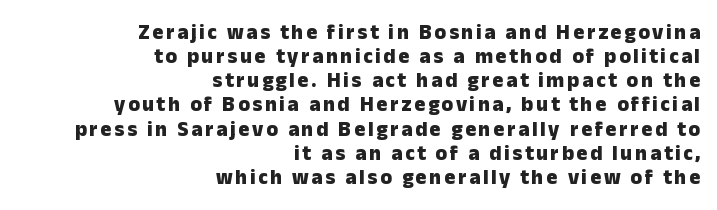
The image shows 21 px bold type, upright; set right-aligned, tight line spacing (1.15x), not underlined.
